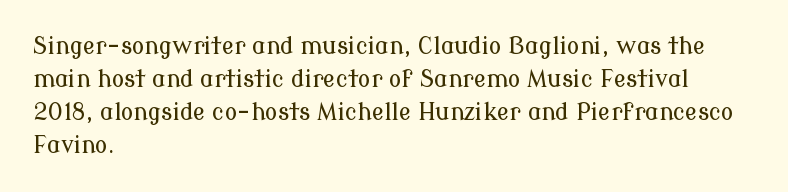
The image shows 23 px text type, upright; set left-aligned, normal line spacing (1.43x), normal letter spacing, not underlined.
